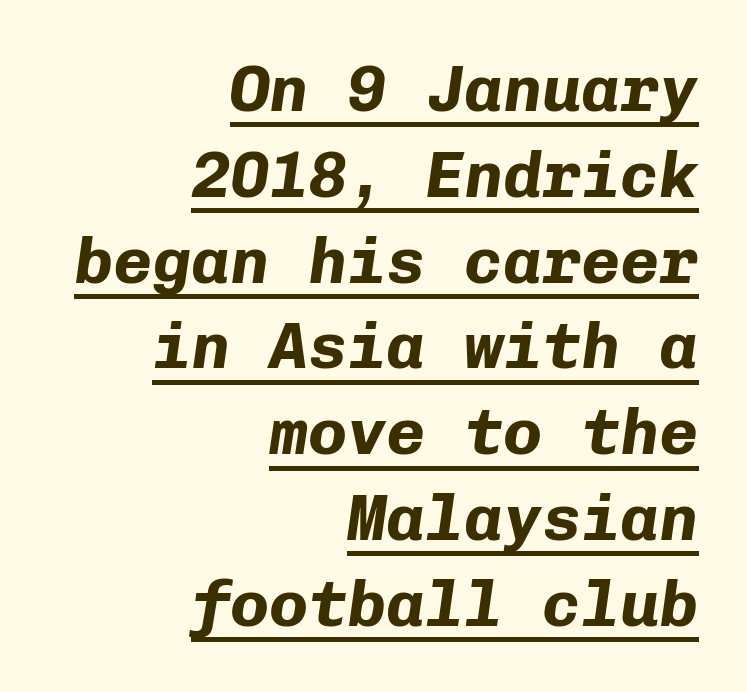
The image shows 65 px bold type, italic (leaning right), monospaced; set right-aligned, normal line spacing (1.32x), normal letter spacing, underlined; low stroke contrast and a medium x-height.
